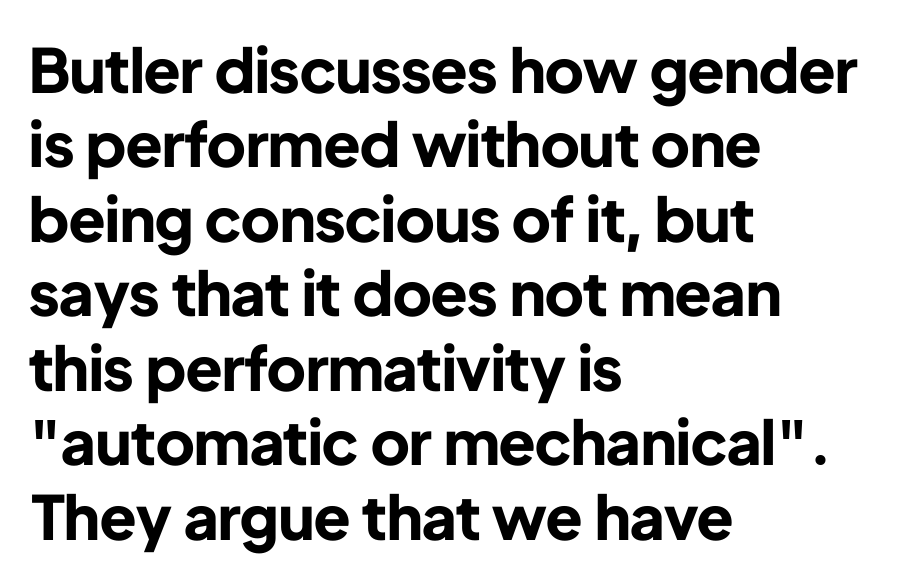
The image shows 61 px bold sans-serif type, upright; set left-aligned, line spacing 1.22x, normal letter spacing, not underlined; low stroke contrast and a medium x-height.
